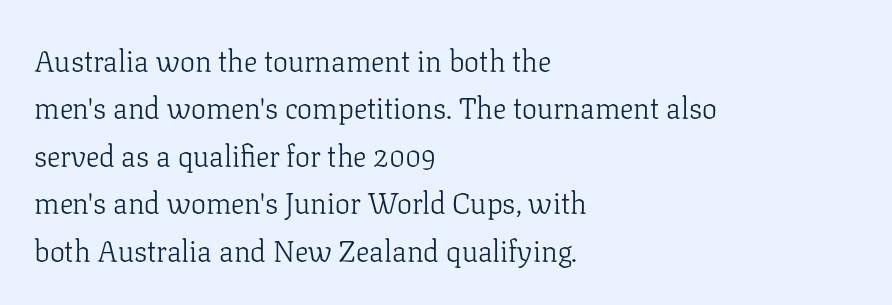
Nobody touched the tracking dial on this one. Typographically, this falls in the serif category. The vertical gap from one line to the next is medium. Each letter keeps its own natural width here, so spacing adapts to shape.
